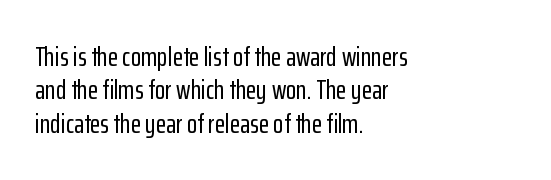
{"italic": "no", "underline": "no", "align": "left", "line_spacing_ratio": 1.24, "letter_spacing": "normal", "letter_spacing_em": 0.0, "glyph_px": 27}
